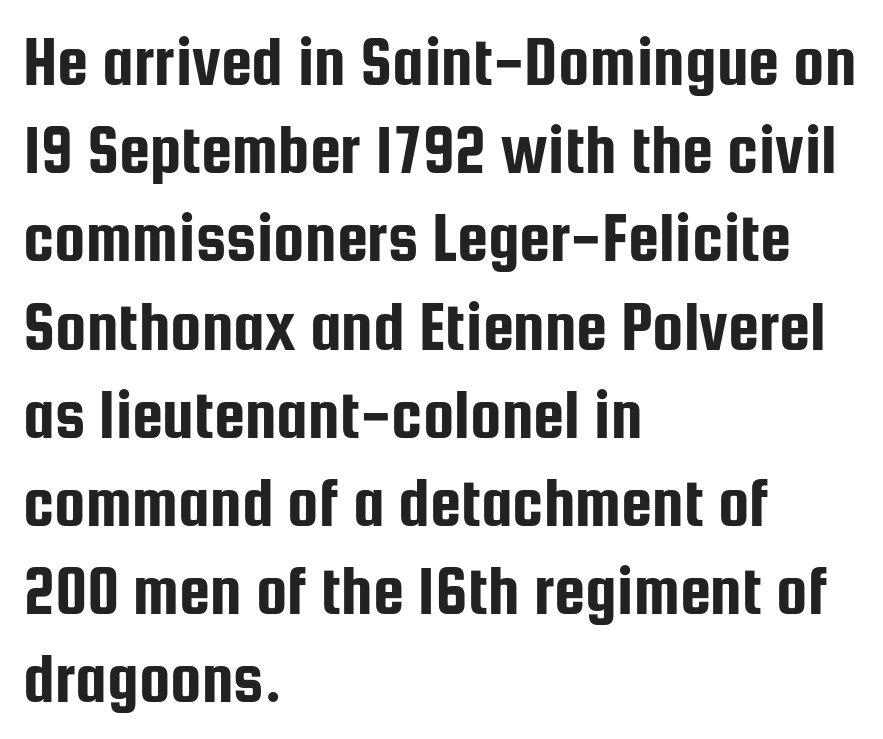
The image shows 70 px condensed sans-serif type, upright; set left-aligned, normal line spacing (1.26x), normal letter spacing, not underlined; low stroke contrast and a medium x-height.
